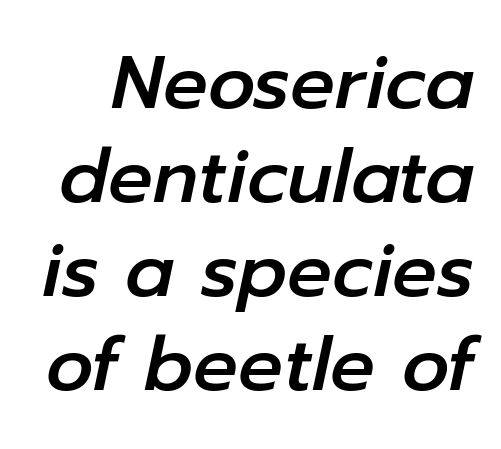
{"italic": "yes", "lean": "right", "slant_degrees": 12, "width": "normal", "stroke_contrast": "low", "x_height": "medium", "monospaced": "no", "underline": "no", "line_spacing": "normal", "line_spacing_ratio": 1.27, "letter_spacing": "normal", "letter_spacing_em": 0.0, "glyph_px": 74}
